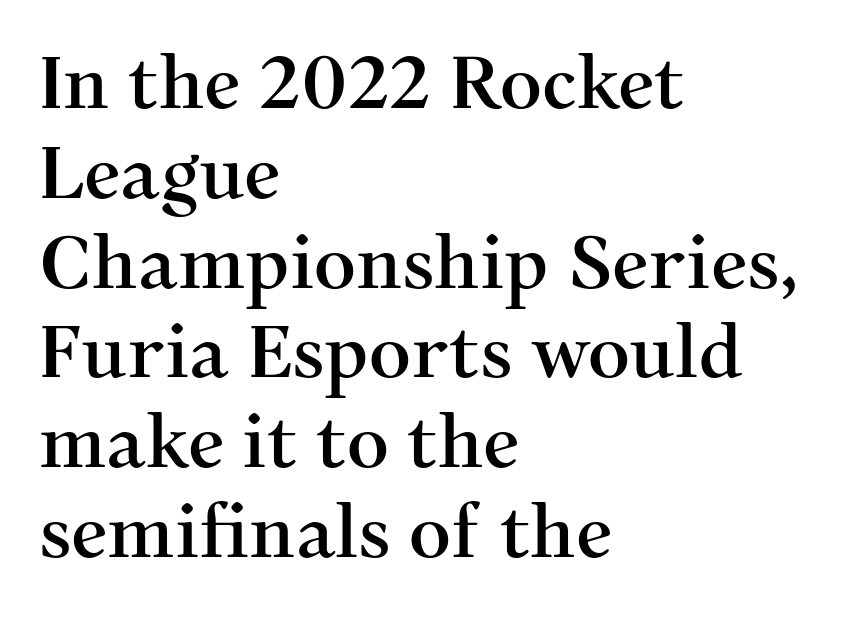
{"serif": "yes", "italic": "no", "width": "normal", "stroke_contrast": "medium", "x_height": "medium", "monospaced": "no", "underline": "no", "align": "left", "line_spacing_ratio": 1.23, "letter_spacing": "normal", "letter_spacing_em": 0.0, "glyph_px": 73}
